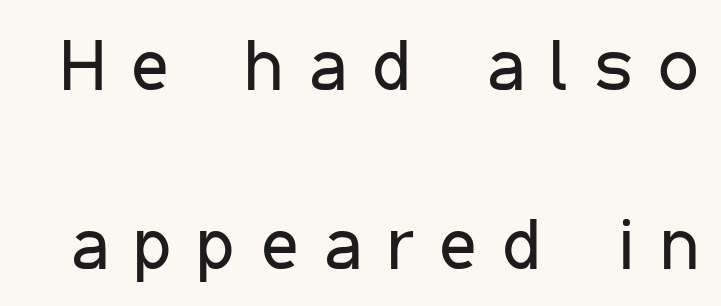
The image shows 72 px regular-weight, condensed sans-serif type, upright; set loose line spacing (2.48x), unusually wide letter spacing (+0.36 em), not underlined; low stroke contrast and a medium x-height.
